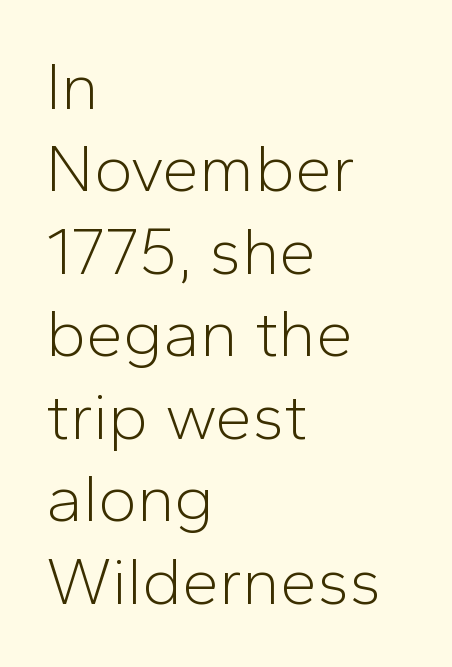
The image shows 66 px light sans-serif type, upright; set left-aligned, normal line spacing (1.25x), normal letter spacing, not underlined; low stroke contrast and a medium x-height.
